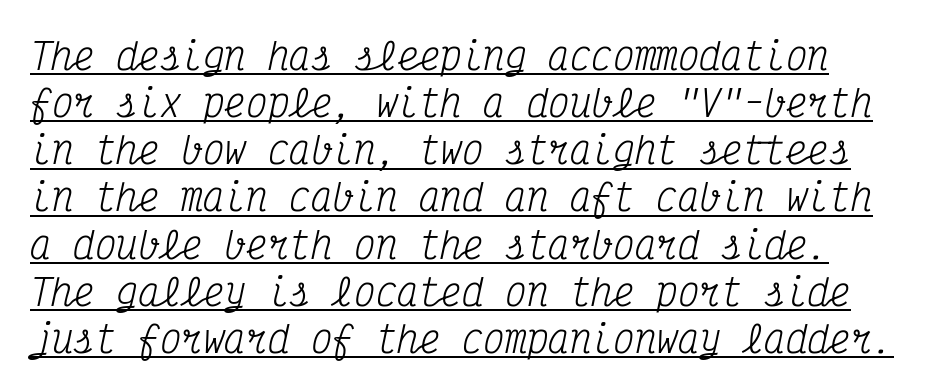
{"serif": "yes", "italic": "yes", "lean": "right", "slant_degrees": 12, "bold": "no", "weight": "regular", "width": "condensed", "stroke_contrast": "medium", "x_height": "medium", "monospaced": "yes", "underline": "yes", "line_spacing": "normal", "line_spacing_ratio": 1.31, "letter_spacing": "normal", "letter_spacing_em": 0.0, "glyph_px": 36}
